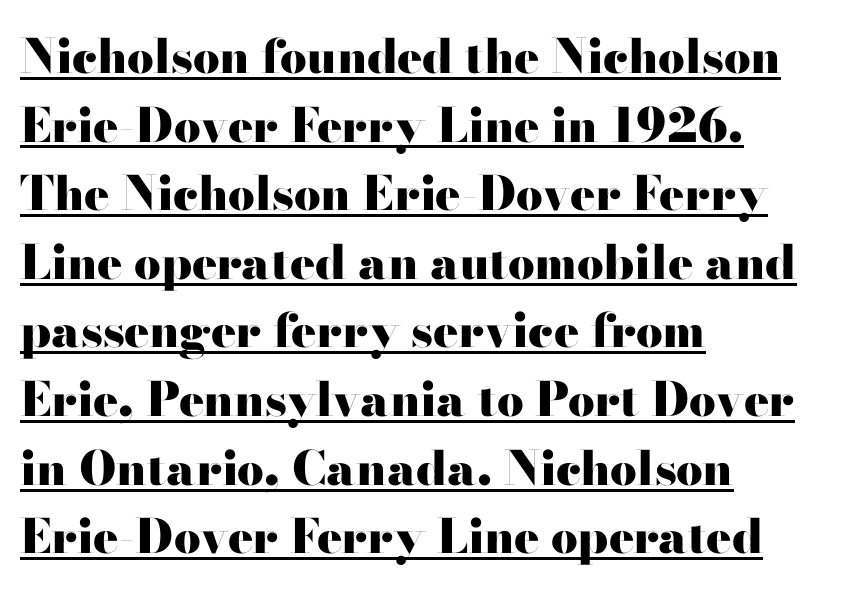
{"serif": "yes", "italic": "no", "bold": "yes", "weight": "heavy", "width": "wide", "stroke_contrast": "high", "x_height": "small", "monospaced": "no", "underline": "yes", "align": "left", "line_spacing": "normal", "line_spacing_ratio": 1.46, "letter_spacing": "normal", "letter_spacing_em": 0.0, "glyph_px": 47}
